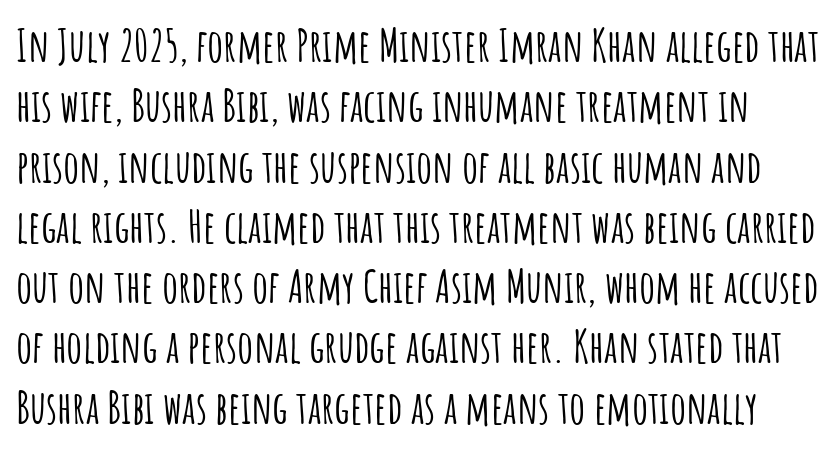
{"serif": "no", "italic": "no", "width": "condensed", "stroke_contrast": "low", "x_height": "large", "monospaced": "no", "underline": "no", "line_spacing": "normal", "line_spacing_ratio": 1.34, "letter_spacing": "normal", "letter_spacing_em": 0.0, "glyph_px": 45}
